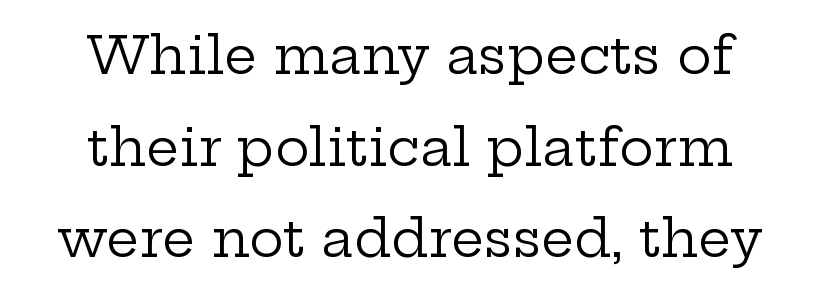
The image shows 52 px regular-weight, wide serif type, upright; set centered, line spacing 1.76x, normal letter spacing, not underlined; low stroke contrast and a medium x-height.
